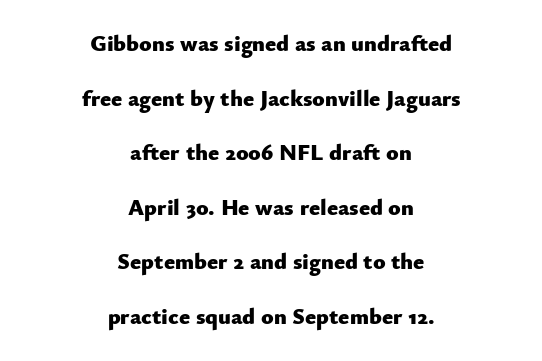
Q: Is the text bold? A: Yes.
Q: Is the text italic (slanted)? A: No, it is upright.
Q: Is the text underlined? A: No.
Q: How is the paragraph aligned? A: Centered.
Q: Is the spacing between letters normal or unusually wide? A: Normal.
Q: Is the spacing between lines tight, normal or loose? A: Loose.
